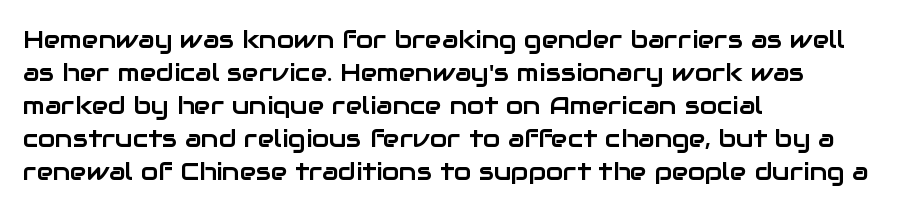
{"italic": "no", "underline": "no", "align": "left", "line_spacing": "normal", "line_spacing_ratio": 1.32, "letter_spacing": "normal", "letter_spacing_em": 0.0, "glyph_px": 25}
